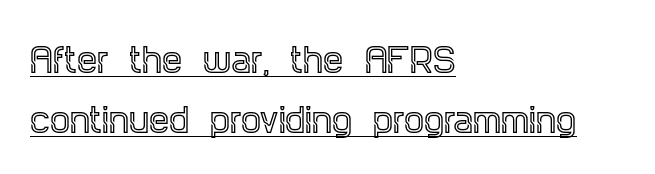
The typography opts for an upright posture over an oblique one. A typographer would call this underscored text. The paragraph shown leans on its left margin. The passage shown is typeset with a serif family.
